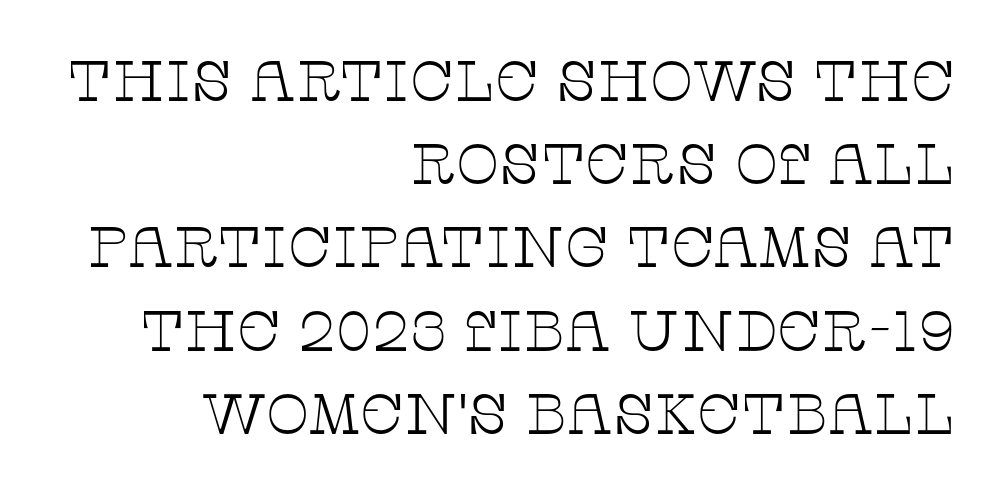
{"serif": "yes", "italic": "no", "bold": "no", "weight": "thin", "width": "wide", "stroke_contrast": "low", "x_height": "large", "monospaced": "no", "underline": "no", "align": "right", "line_spacing": "normal", "line_spacing_ratio": 1.46, "letter_spacing": "normal", "letter_spacing_em": 0.0, "glyph_px": 57}
